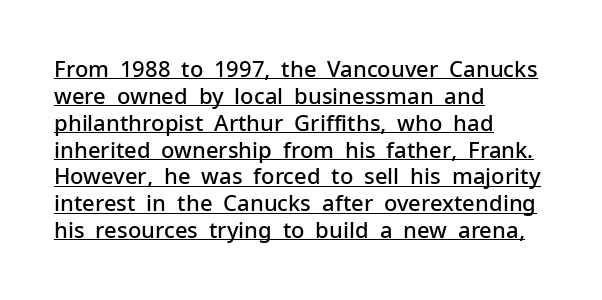
{"italic": "no", "bold": "semi", "underline": "yes", "align": "left", "line_spacing_ratio": 1.22, "letter_spacing": "normal", "letter_spacing_em": 0.0, "glyph_px": 22}
